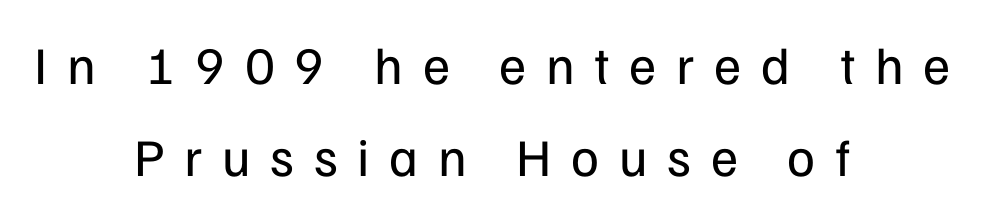
Q: Is the text bold? A: No.
Q: Is the text italic (slanted)? A: No, it is upright.
Q: Is the typeface a serif or a sans-serif typeface? A: Sans-serif.
Q: Is the text underlined? A: No.
Q: How is the paragraph aligned? A: Centered.
Q: Is the spacing between letters normal or unusually wide? A: Unusually wide.
Q: Width (condensed, normal, or wide)? A: Normal.
Q: Stroke contrast? A: Low.
Q: x-height? A: Medium.
Q: Monospaced? A: No.
